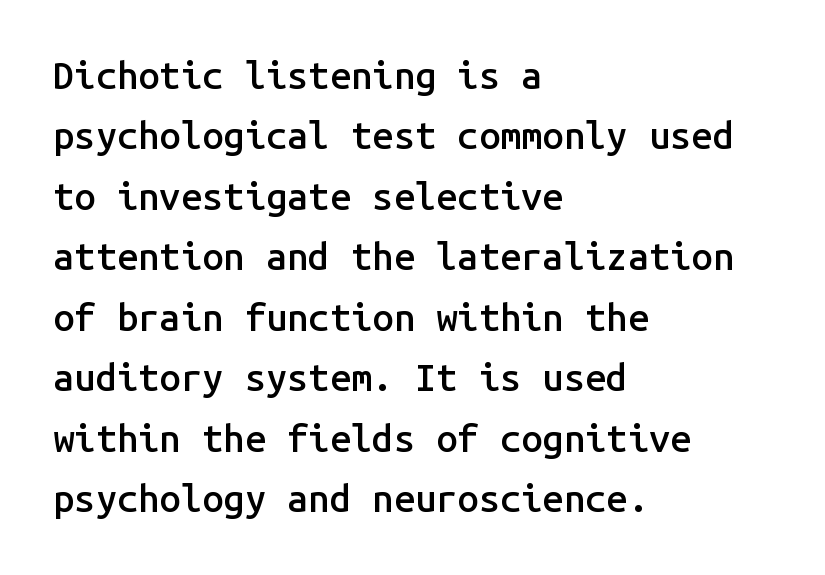
Tracking here is standard; glyphs follow each other at the usual distance. These lines are rendered in a fixed-pitch font. Honestly, there is no underline to notice here at all. Posture: vertical. Examine the stroke ends and you'll find no serifs.
